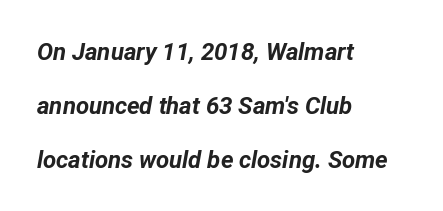
Vertically, the passage feels expansive, rows floating well apart. Just letters on the line, the space beneath them empty. The passage shown has conventional tracking throughout. Each line starts at the same left margin while the right side varies.
